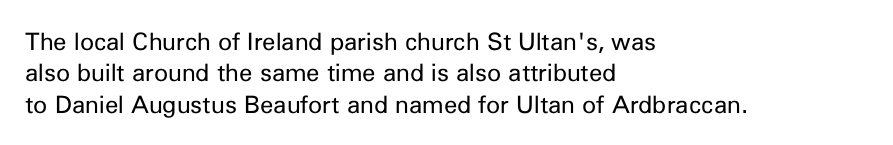
What stands out about the letter spacing? Nothing — it is the standard amount. Unmarked baselines from the first word to the last. The rendering anchors every line to the left-hand side. Regarding leading, the lines here are spaced in the standard way. Compared with a typical body face, this is equally light or lighter still. In terms of posture, this sample is upright.
